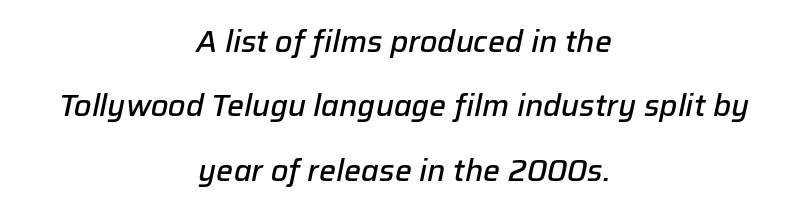
{"italic": "yes", "lean": "right", "slant_degrees": 12, "bold": "semi", "weight": "semibold", "width": "normal", "stroke_contrast": "low", "x_height": "medium", "monospaced": "no", "underline": "no", "align": "center", "line_spacing": "loose", "line_spacing_ratio": 2.15, "letter_spacing": "normal", "letter_spacing_em": 0.0, "glyph_px": 30}
